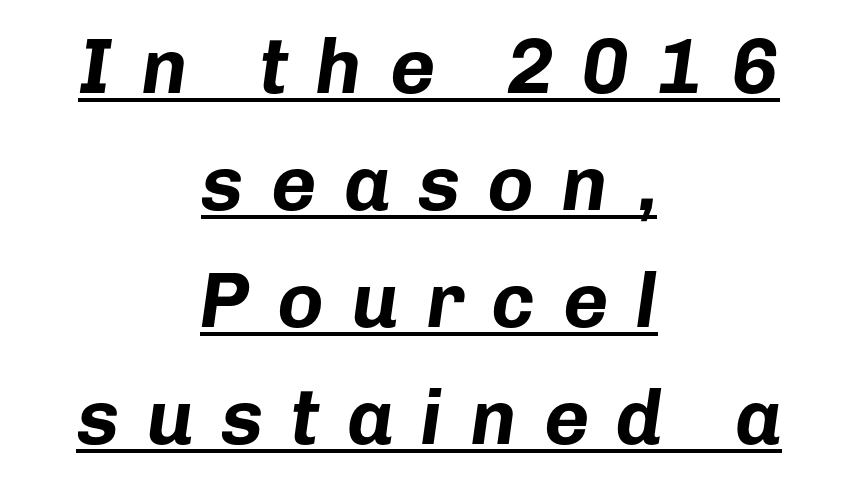
The image shows 78 px bold type, italic (leaning right); set centered, normal line spacing (1.5x), unusually wide letter spacing (+0.35 em), underlined; low stroke contrast and a medium x-height.
